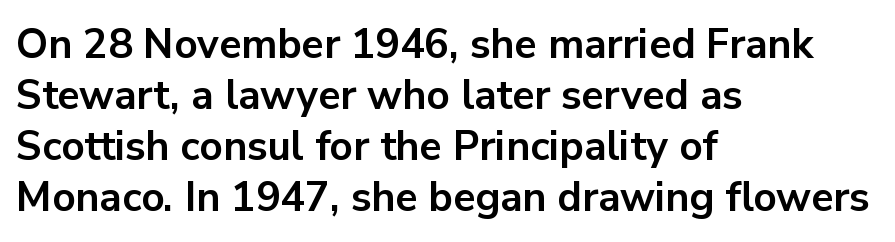
{"serif": "no", "italic": "no", "bold": "yes", "weight": "bold", "width": "normal", "stroke_contrast": "low", "x_height": "medium", "monospaced": "no", "underline": "no", "align": "left", "line_spacing_ratio": 1.24, "letter_spacing": "normal", "letter_spacing_em": 0.0, "glyph_px": 41}
